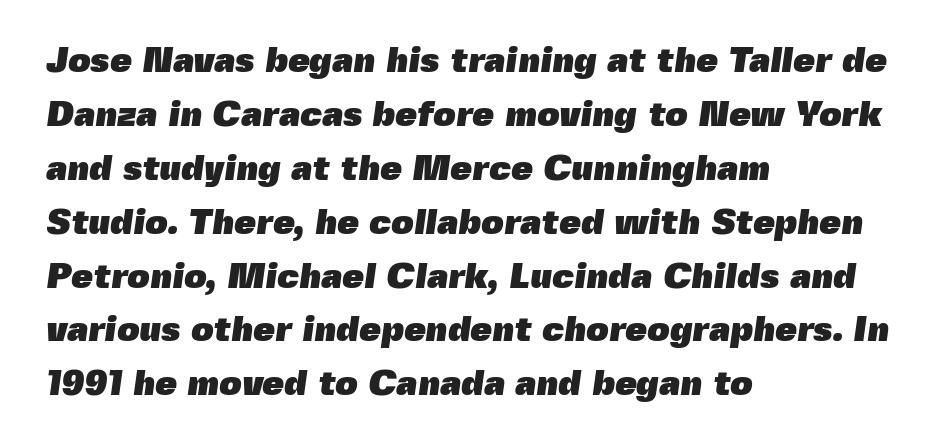
Does the type have serifs? No, each stem ends abruptly. Each letter keeps its own natural width here, so spacing adapts to shape. Notice how the passage keeps a crisp vertical edge on the left only. Each row of text sits above clean, open space. On the weight axis this lands at bold, roughly 700. Observe the ordinary spacing: letters are neighbours, not strangers.
